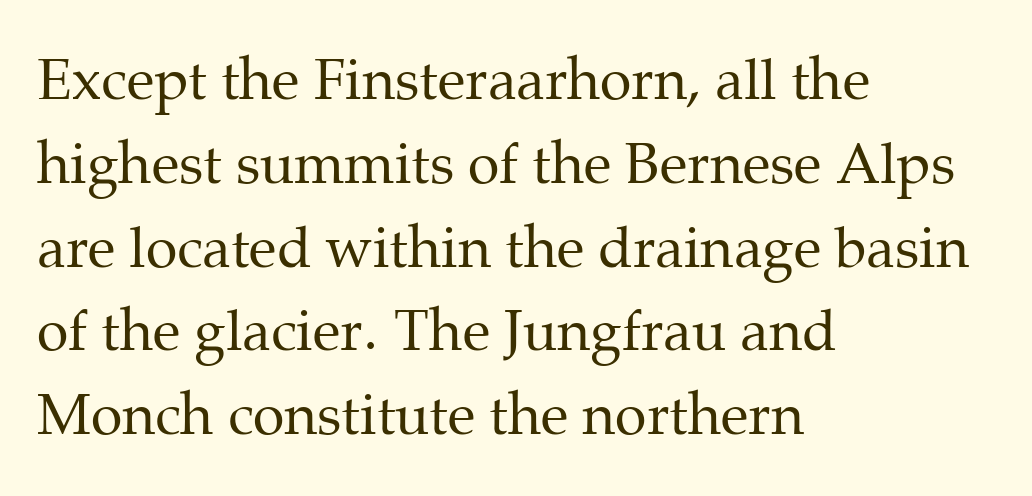
The image shows 57 px regular-weight serif type, upright; set left-aligned, normal line spacing (1.47x), normal letter spacing, not underlined; medium stroke contrast and a medium x-height.
